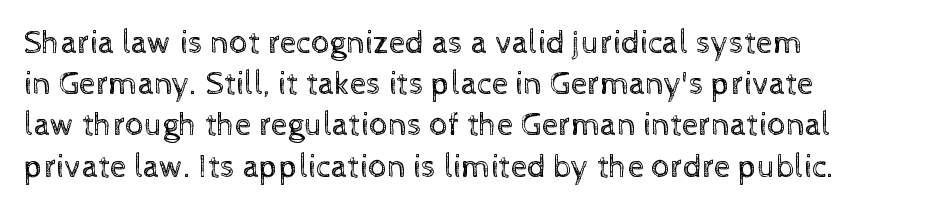
The image shows 33 px regular-weight type, upright; set left-aligned, normal line spacing (1.25x), normal letter spacing, not underlined; a medium x-height.
